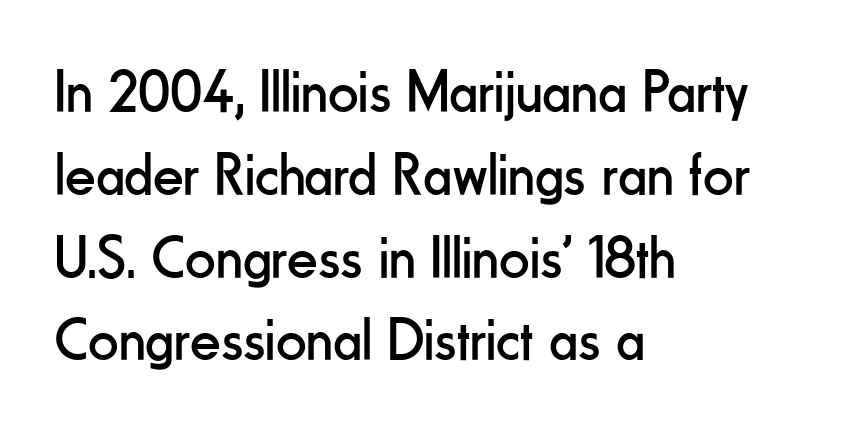
The image shows 60 px regular-weight, condensed sans-serif type, upright; set left-aligned, normal line spacing (1.38x), normal letter spacing, not underlined; low stroke contrast and a small x-height.
